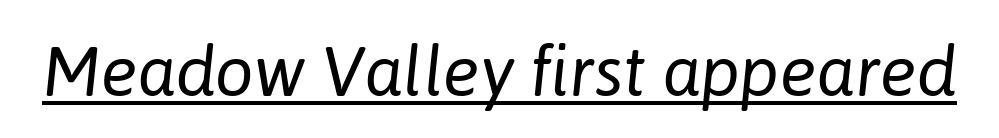
{"italic": "yes", "lean": "right", "slant_degrees": 6, "bold": "no", "weight": "regular", "width": "normal", "stroke_contrast": "low", "x_height": "medium", "monospaced": "no", "underline": "yes", "letter_spacing": "normal", "letter_spacing_em": 0.0, "glyph_px": 69}
